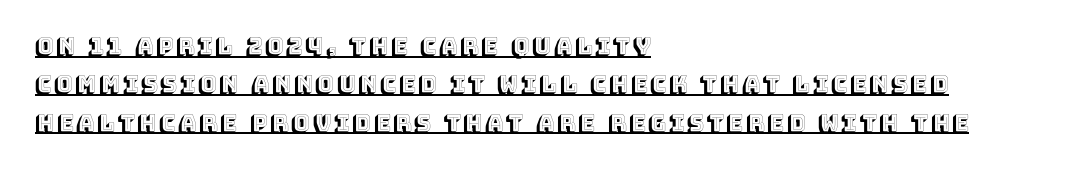
The image shows 22 px text type, upright; set left-aligned, line spacing 1.74x, underlined.
